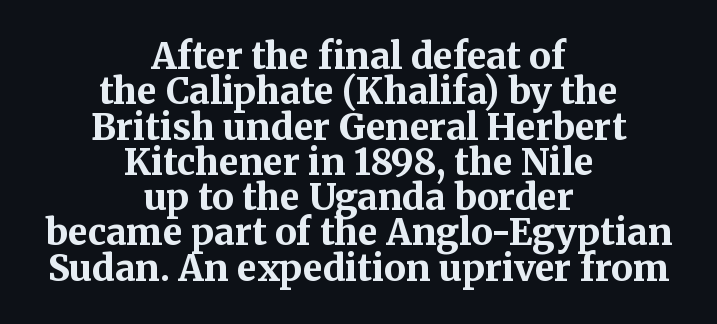
The whitespace from short lines is split evenly between both sides. Character widths vary here, with narrow letters taking less room than wide ones. The space between consecutive lines is stingy. Nothing unusual about the tracking: characters are spaced as the font intends. Is the type bold? Yes — the strokes are clearly thick and heavy.
